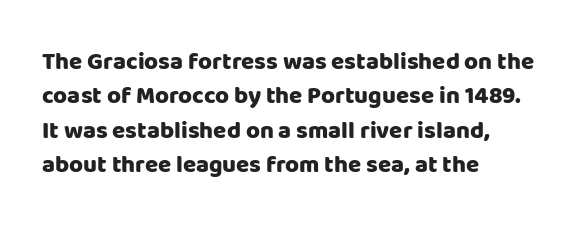
The image shows 24 px bold type, upright; set left-aligned, normal line spacing (1.43x), normal letter spacing, not underlined.
